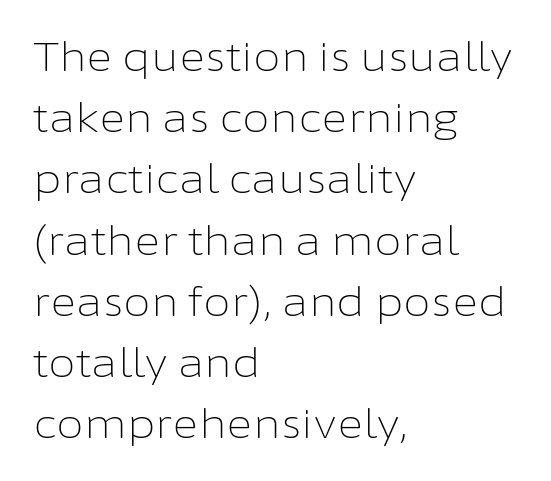
Q: Is the text bold? A: No.
Q: Is the text italic (slanted)? A: No, it is upright.
Q: Is the typeface a serif or a sans-serif typeface? A: Sans-serif.
Q: Is the text underlined? A: No.
Q: How is the paragraph aligned? A: Left-aligned.
Q: Is the spacing between letters normal or unusually wide? A: Normal.
Q: Is the spacing between lines tight, normal or loose? A: Normal.
Q: Width (condensed, normal, or wide)? A: Normal.
Q: Stroke contrast? A: Low.
Q: x-height? A: Medium.
Q: Monospaced? A: No.
